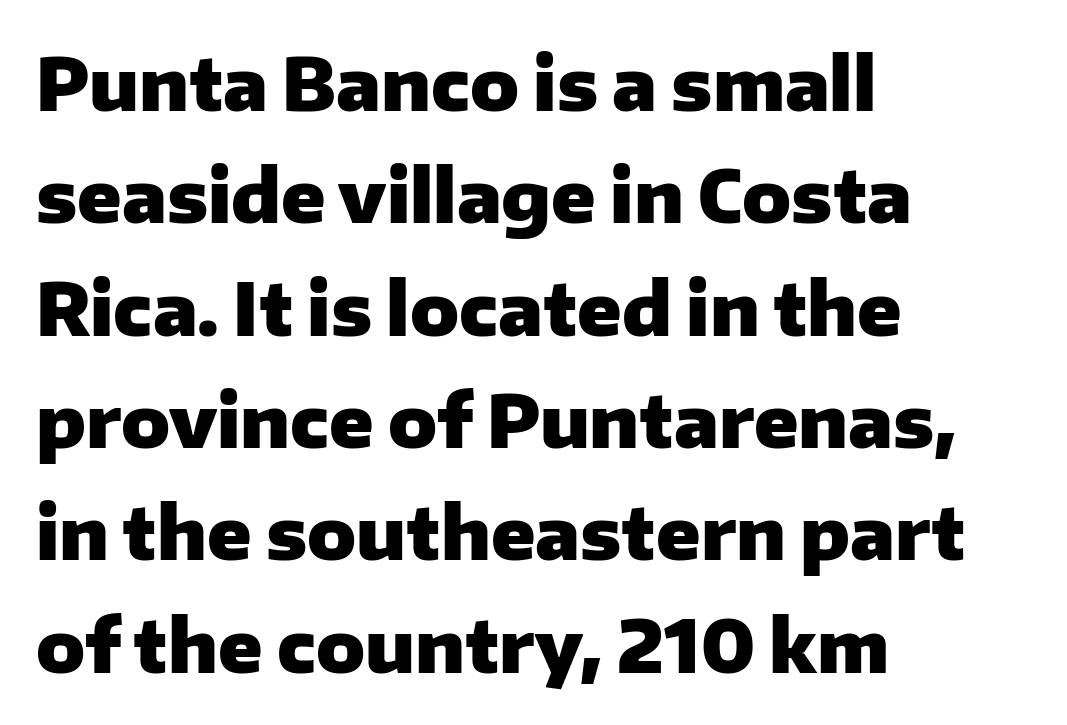
{"serif": "no", "italic": "no", "bold": "yes", "weight": "heavy", "width": "normal", "stroke_contrast": "low", "x_height": "medium", "monospaced": "no", "underline": "no", "align": "left", "line_spacing": "normal", "line_spacing_ratio": 1.56, "letter_spacing": "normal", "letter_spacing_em": 0.0, "glyph_px": 72}
